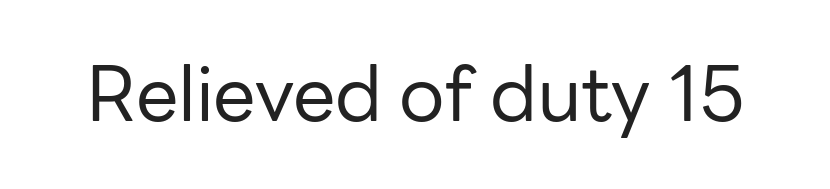
The image shows 76 px regular-weight sans-serif type, upright; set normal letter spacing, not underlined; low stroke contrast and a medium x-height.
